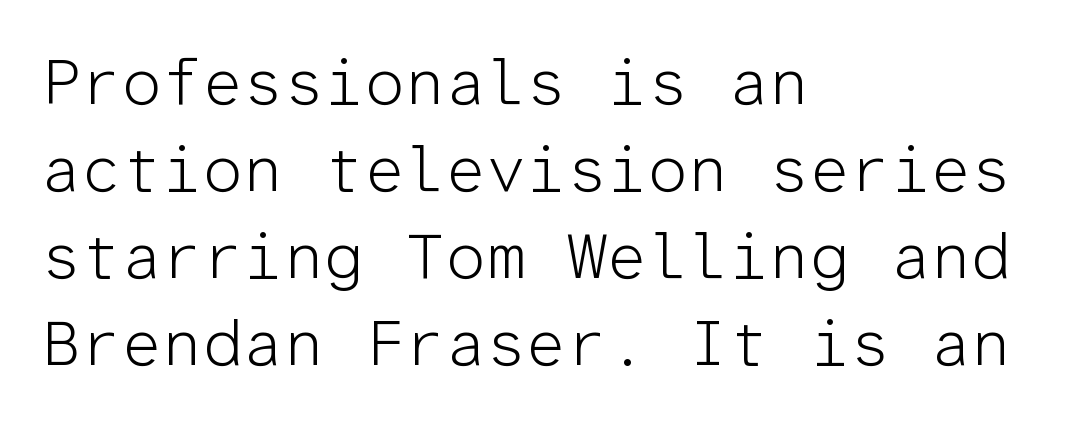
{"serif": "no", "italic": "no", "bold": "no", "weight": "light", "width": "normal", "stroke_contrast": "low", "x_height": "medium", "monospaced": "yes", "underline": "no", "align": "left", "line_spacing": "normal", "line_spacing_ratio": 1.36, "letter_spacing": "normal", "letter_spacing_em": 0.0, "glyph_px": 64}
